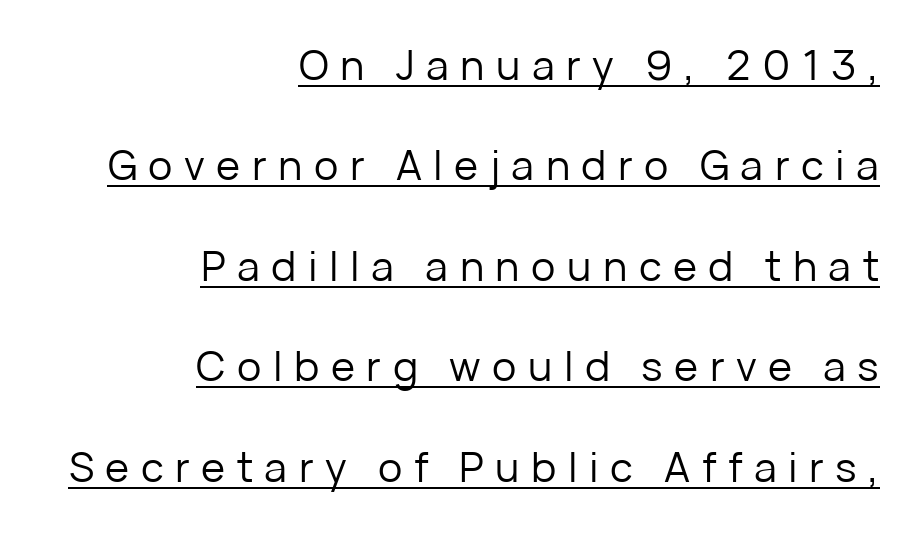
The image shows 41 px regular-weight sans-serif type, upright; set right-aligned, loose line spacing (2.45x), unusually wide letter spacing (+0.28 em), underlined; low stroke contrast and a medium x-height.
